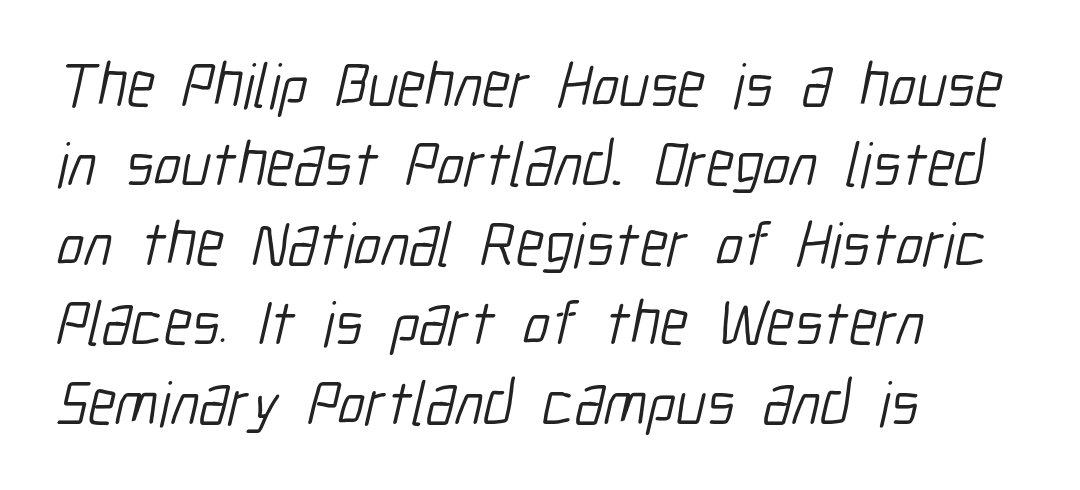
The image shows 63 px light, condensed sans-serif type; set left-aligned, normal line spacing (1.26x), normal letter spacing, not underlined; low stroke contrast and a medium x-height.
